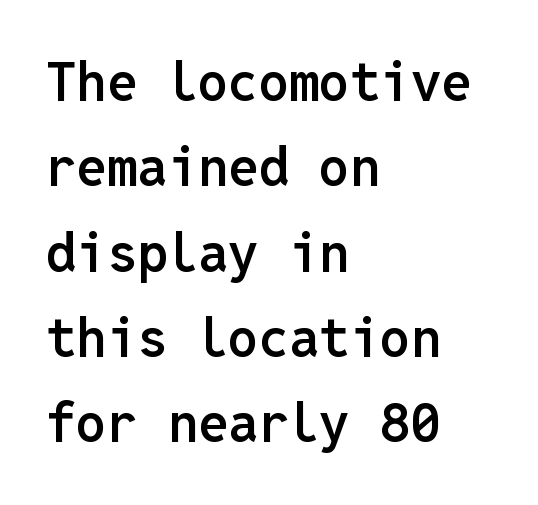
Q: Is the text bold? A: Semi-bold.
Q: Is the text italic (slanted)? A: No, it is upright.
Q: Is the typeface a serif or a sans-serif typeface? A: Sans-serif.
Q: Is the text underlined? A: No.
Q: How is the paragraph aligned? A: Left-aligned.
Q: Is the spacing between letters normal or unusually wide? A: Normal.
Q: Is the spacing between lines tight, normal or loose? A: Normal.
Q: Width (condensed, normal, or wide)? A: Normal.
Q: Stroke contrast? A: Low.
Q: x-height? A: Medium.
Q: Monospaced? A: Yes.
